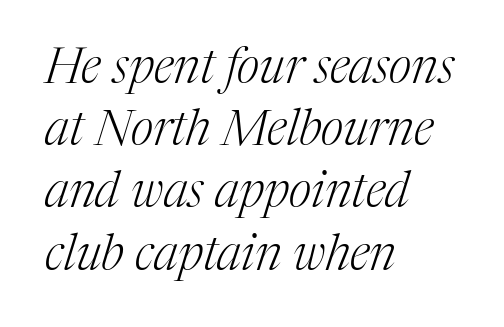
You could call the tracking neutral — neither tight nor loose. On a weight scale, this lands at 450 or below. Does the leading feel generous? No, just average. Line beginnings align vertically; line endings do not.
